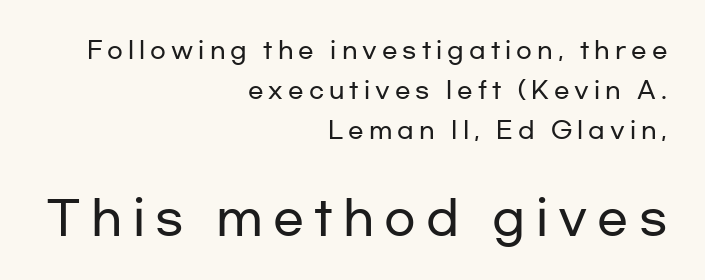
The image shows 46 px wide sans-serif type, upright; set right-aligned, line spacing 1.74x, unusually wide letter spacing (+0.22 em), not underlined; the second (bottom) block is 2.0x larger; low stroke contrast and a medium x-height.
